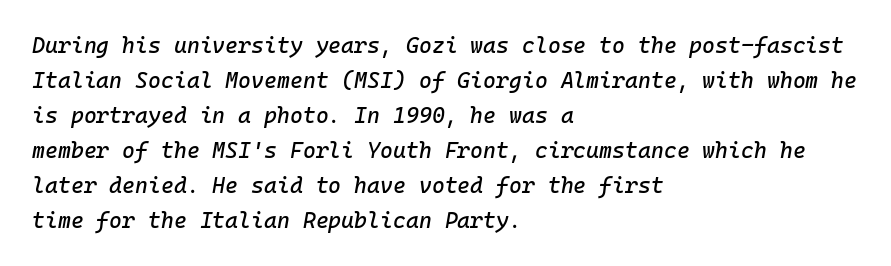
The image shows 22 px text type, italic (leaning right); set left-aligned, normal line spacing (1.59x), normal letter spacing, not underlined.
